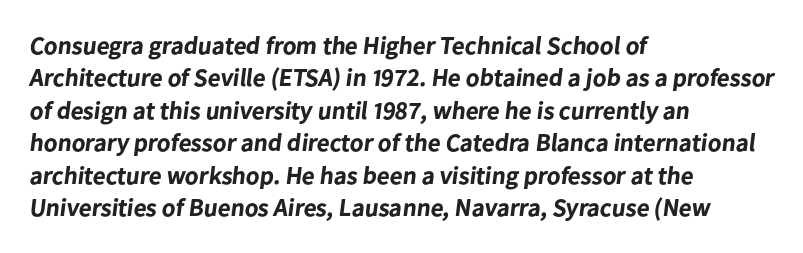
Q: Is the text bold? A: Yes.
Q: Is the text underlined? A: No.
Q: How is the paragraph aligned? A: Left-aligned.
Q: Is the spacing between letters normal or unusually wide? A: Normal.
Q: Is the spacing between lines tight, normal or loose? A: Normal.
